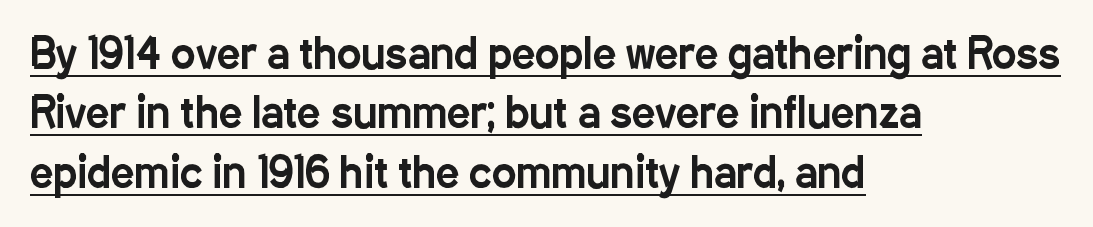
Q: Is the text italic (slanted)? A: No, it is upright.
Q: Is the typeface a serif or a sans-serif typeface? A: Sans-serif.
Q: Is the text underlined? A: Yes.
Q: How is the paragraph aligned? A: Left-aligned.
Q: Is the spacing between letters normal or unusually wide? A: Normal.
Q: Is the spacing between lines tight, normal or loose? A: Normal.
Q: Width (condensed, normal, or wide)? A: Condensed.
Q: Stroke contrast? A: Low.
Q: x-height? A: Medium.
Q: Monospaced? A: No.
